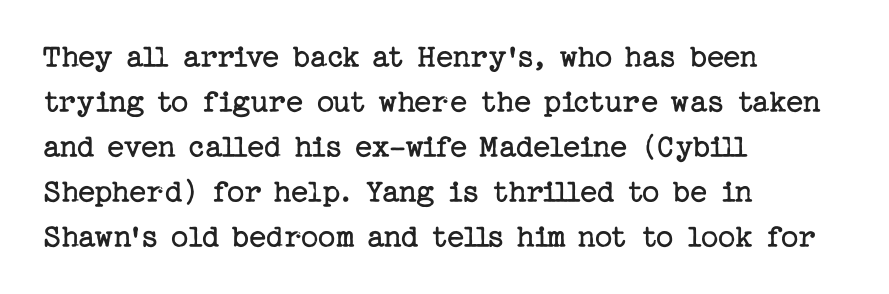
The image shows 34 px regular-weight serif type, upright; set left-aligned, normal line spacing (1.32x), normal letter spacing, not underlined; low stroke contrast and a medium x-height.
